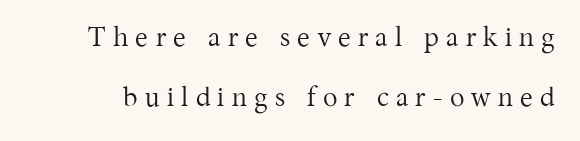
The image shows 27 px text type, upright; set loose line spacing (2.24x), unusually wide letter spacing (+0.27 em), not underlined.
